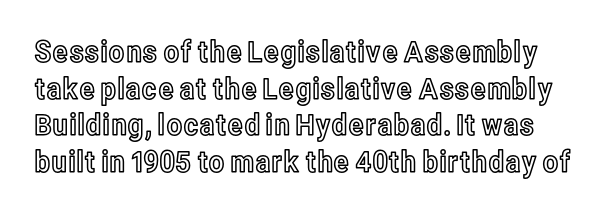
The string is rendered with underlining switched off. Each word holds together tightly as a unit, with standard inter-letter gaps. The passage shown is typed in a proportional face where columns would drift. Notice how the stems are strictly vertical — no italics here.
